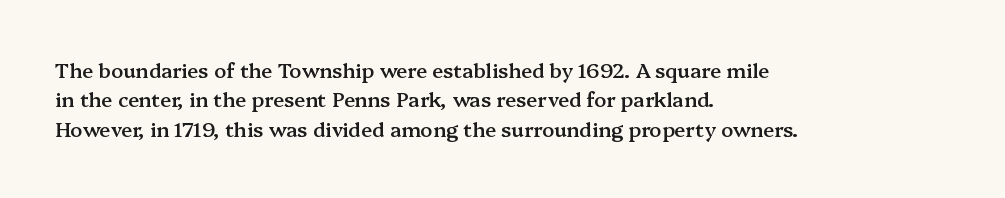
A bare baseline throughout the passage. Vertically, the passage feels balanced, rows spaced as you'd expect. Horizontal alignment here is leftward, the default for most running prose. Is the type bold? Partly — it's a semibold, heavier than regular but not fully bold.
